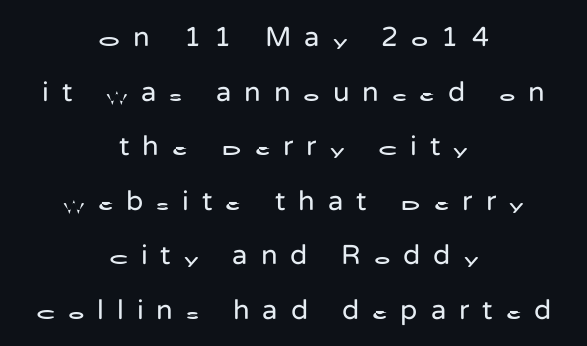
The image shows 28 px regular-weight sans-serif type, upright; set centered, loose line spacing (1.95x), unusually wide letter spacing (+0.46 em), not underlined; low stroke contrast and a medium x-height.
